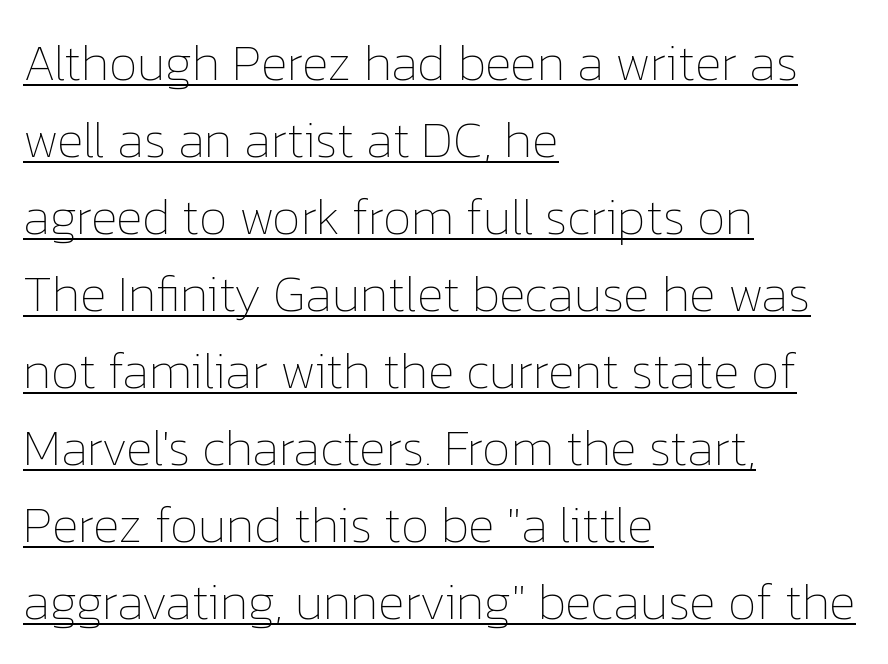
{"italic": "no", "bold": "no", "weight": "thin", "width": "normal", "stroke_contrast": "low", "x_height": "medium", "monospaced": "no", "underline": "yes", "align": "left", "line_spacing": "normal", "line_spacing_ratio": 1.51, "letter_spacing": "normal", "letter_spacing_em": 0.0, "glyph_px": 51}
